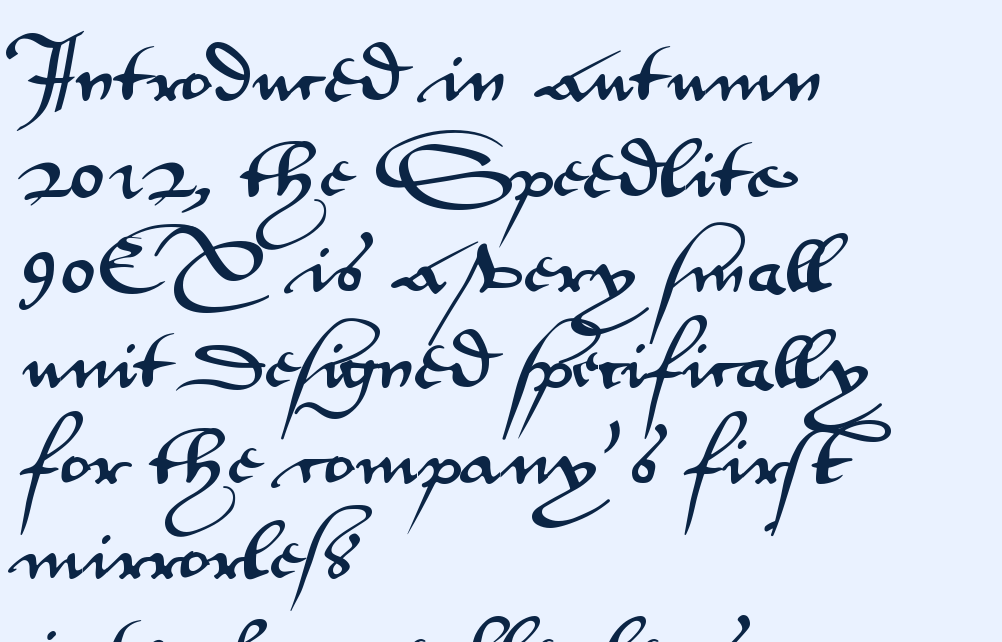
The block of text has a typical density, with ordinary space between rows. Letterform terminals end flat and unadorned throughout the passage. Layout note: lines flush left.
